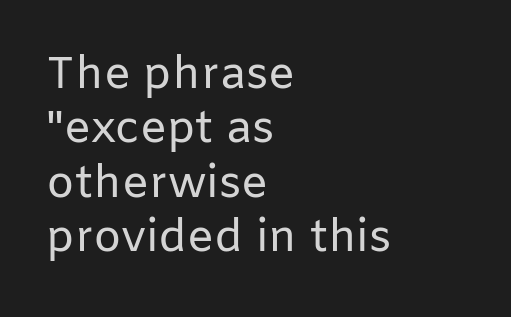
The image shows 45 px regular-weight sans-serif type, upright; set left-aligned, line spacing 1.21x, normal letter spacing, not underlined; low stroke contrast and a medium x-height.
